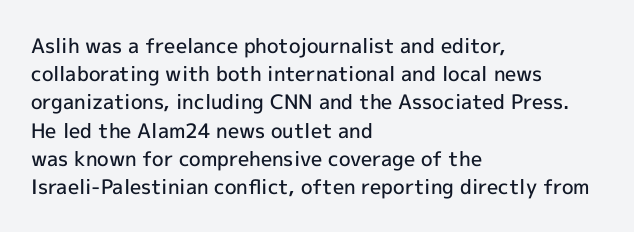
This is moderately heavy type, rendered in semibold. A bare baseline throughout the passage. Caption: standard tracking, unaltered. A typesetter would mark this as roman, not italic. The rows are spaced the way most documents space them. A classic flush-left, rag-right setting is used for this passage.
